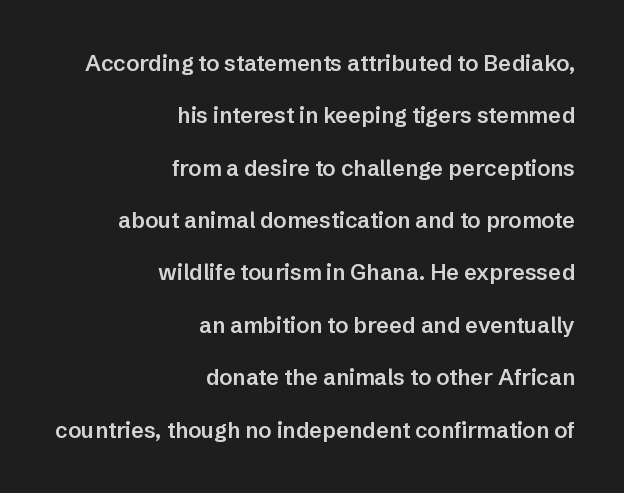
The image shows 22 px text type, upright; set right-aligned, loose line spacing (2.38x), normal letter spacing, not underlined.
